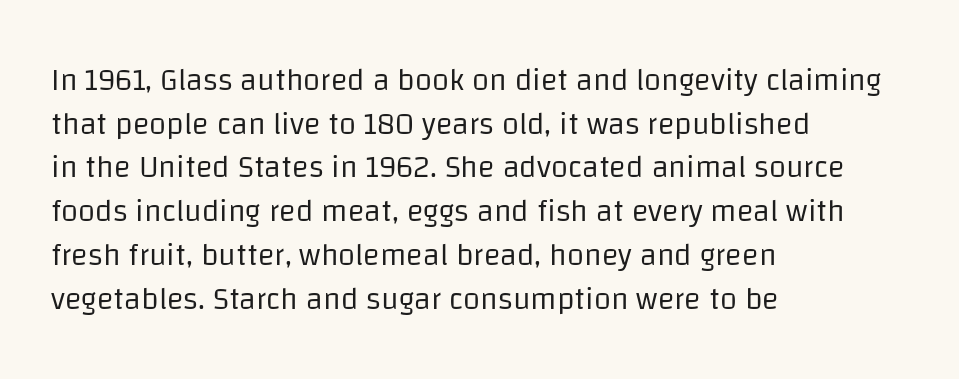
The image shows 31 px regular-weight sans-serif type, upright; set left-aligned, normal line spacing (1.41x), normal letter spacing, not underlined; low stroke contrast and a large x-height.
